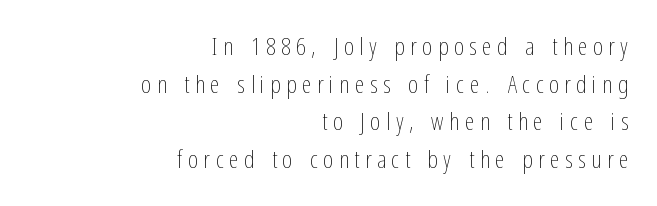
{"italic": "no", "bold": "no", "underline": "no", "align": "right", "line_spacing": "normal", "line_spacing_ratio": 1.57, "letter_spacing": "wide", "letter_spacing_em": 0.24, "glyph_px": 24}
